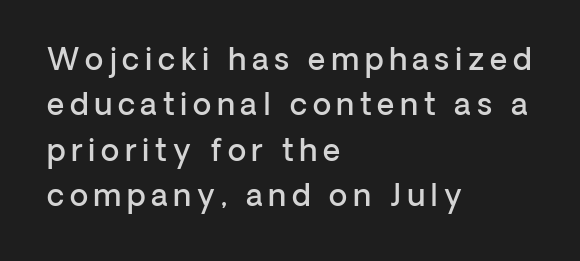
Q: Is the text bold? A: Semi-bold.
Q: Is the text italic (slanted)? A: No, it is upright.
Q: Is the typeface a serif or a sans-serif typeface? A: Sans-serif.
Q: Is the text underlined? A: No.
Q: How is the paragraph aligned? A: Left-aligned.
Q: Is the spacing between lines tight, normal or loose? A: Normal.
Q: Width (condensed, normal, or wide)? A: Normal.
Q: Stroke contrast? A: Low.
Q: x-height? A: Medium.
Q: Monospaced? A: No.
